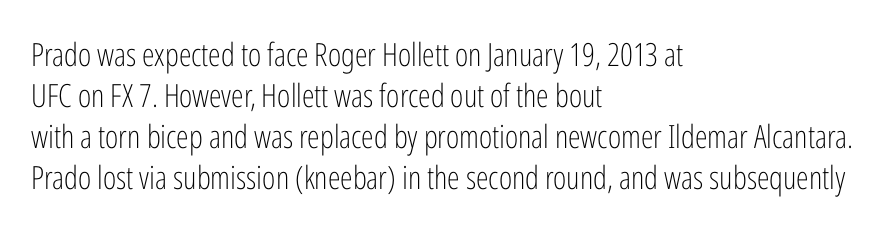
What kind of face is this? One without serifs — a sans. Does the copy run flush right? No — it runs flush left. Heaviness? Minimal to ordinary, like unemphasized prose. Proportional: the letters do not fall into vertical columns. The words here are not underlined. One glance says typical: line gaps are just what's usual.
